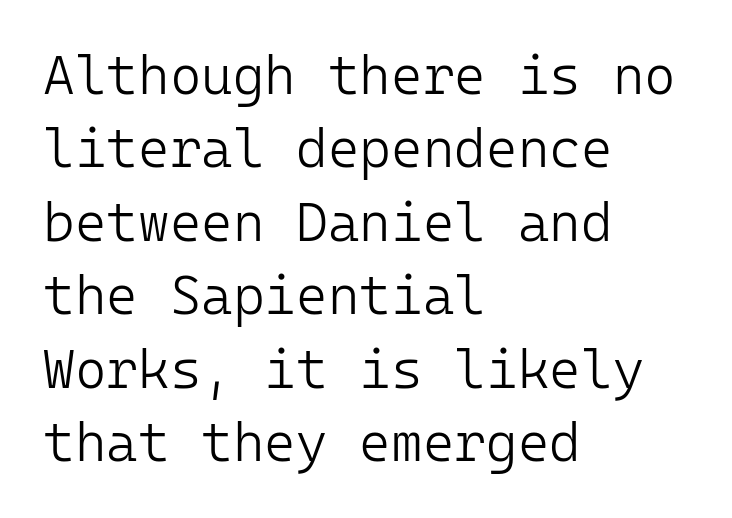
Q: Is the text bold? A: No.
Q: Is the text italic (slanted)? A: No, it is upright.
Q: Is the typeface a serif or a sans-serif typeface? A: Sans-serif.
Q: Is the text underlined? A: No.
Q: How is the paragraph aligned? A: Left-aligned.
Q: Is the spacing between letters normal or unusually wide? A: Normal.
Q: Is the spacing between lines tight, normal or loose? A: Normal.
Q: Width (condensed, normal, or wide)? A: Normal.
Q: Stroke contrast? A: Low.
Q: x-height? A: Medium.
Q: Monospaced? A: Yes.
